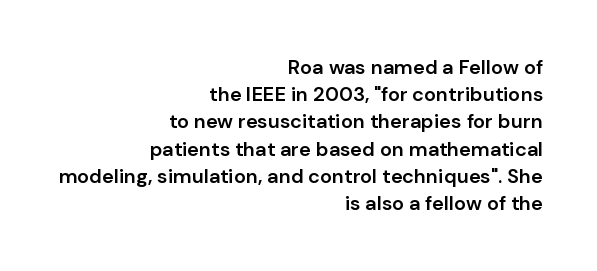
Q: Is the text bold? A: Semi-bold.
Q: Is the text italic (slanted)? A: No, it is upright.
Q: Is the text underlined? A: No.
Q: How is the paragraph aligned? A: Right-aligned.
Q: Is the spacing between letters normal or unusually wide? A: Normal.
Q: Is the spacing between lines tight, normal or loose? A: Normal.
